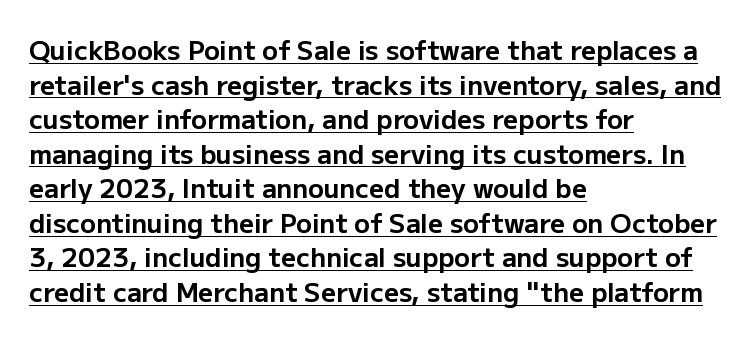
{"italic": "no", "bold": "yes", "underline": "yes", "align": "left", "line_spacing": "normal", "line_spacing_ratio": 1.33, "letter_spacing": "normal", "letter_spacing_em": 0.0, "glyph_px": 26}
